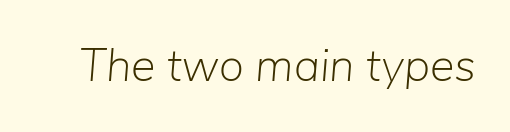
{"italic": "yes", "lean": "right", "slant_degrees": 5, "bold": "no", "weight": "light", "width": "normal", "stroke_contrast": "low", "x_height": "medium", "monospaced": "no", "underline": "no", "letter_spacing": "normal", "letter_spacing_em": 0.0, "glyph_px": 46}
